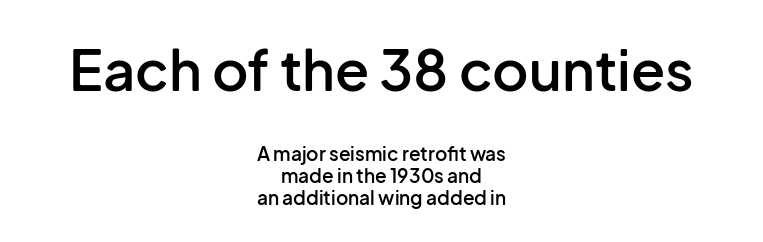
{"serif": "no", "italic": "no", "bold": "semi", "weight": "semibold", "width": "normal", "stroke_contrast": "low", "x_height": "medium", "monospaced": "no", "underline": "no", "align": "center", "line_spacing": "tight", "line_spacing_ratio": 1.15, "letter_spacing": "normal", "letter_spacing_em": 0.0, "larger_block": "first", "size_ratio": 2.95, "glyph_px": 56}
